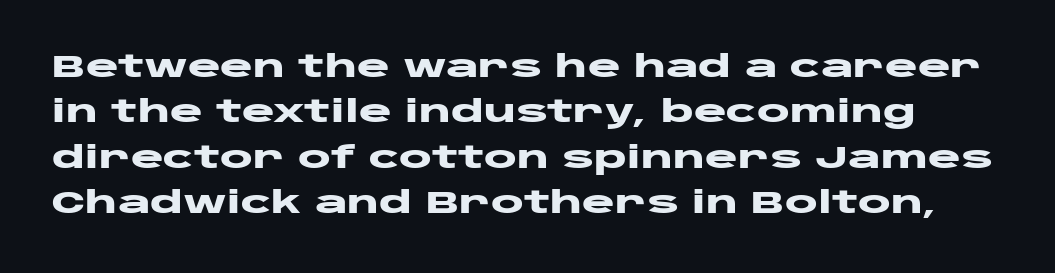
{"serif": "no", "italic": "no", "bold": "yes", "weight": "heavy", "width": "wide", "stroke_contrast": "low", "x_height": "large", "monospaced": "no", "underline": "no", "line_spacing": "normal", "line_spacing_ratio": 1.46, "letter_spacing": "normal", "letter_spacing_em": 0.0, "glyph_px": 31}
